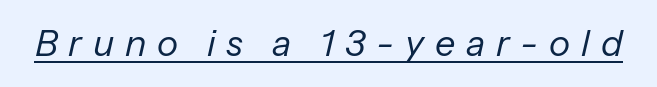
{"italic": "yes", "lean": "right", "slant_degrees": 13, "bold": "no", "weight": "regular", "width": "normal", "stroke_contrast": "low", "x_height": "medium", "monospaced": "no", "underline": "yes", "letter_spacing": "wide", "letter_spacing_em": 0.3, "glyph_px": 36}
